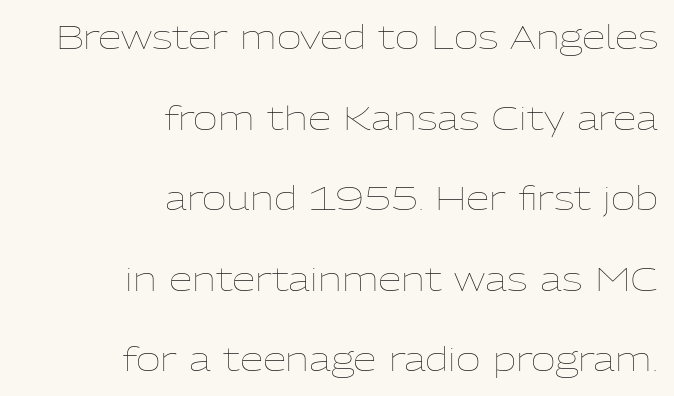
The image shows 34 px thin type, upright; set right-aligned, loose line spacing (2.37x), normal letter spacing, not underlined; low stroke contrast and a medium x-height.
